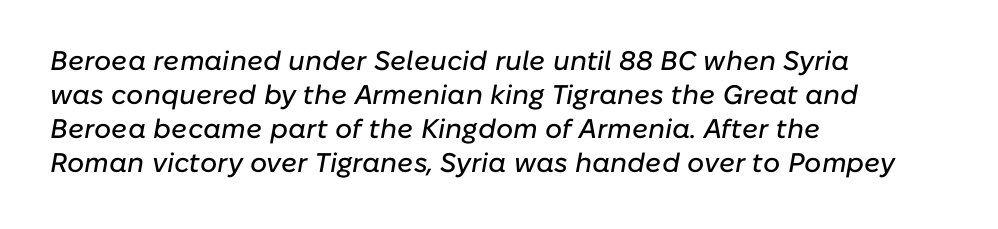
The image shows 27 px text type, italic (leaning right); set left-aligned, normal line spacing (1.26x), normal letter spacing, not underlined.
